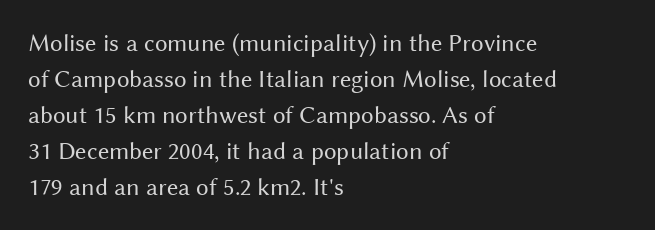
The rendering anchors every line to the left-hand side. Words appear dense and cohesive because spacing is normal. Does the leading feel generous? No, just average. A quiet, ordinary-to-light weight characterises the typeface.
